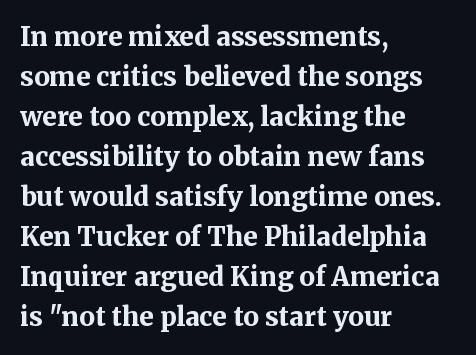
{"italic": "no", "bold": "yes", "underline": "no", "align": "left", "line_spacing": "normal", "line_spacing_ratio": 1.54, "letter_spacing": "normal", "letter_spacing_em": 0.0, "glyph_px": 26}
